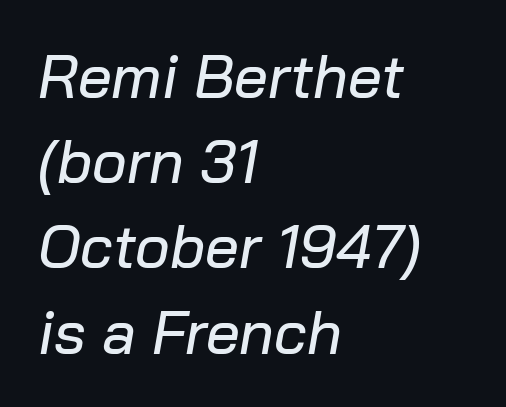
Q: Is the text italic (slanted)? A: Yes, it leans right by about 10 degrees.
Q: Is the text underlined? A: No.
Q: How is the paragraph aligned? A: Left-aligned.
Q: Is the spacing between letters normal or unusually wide? A: Normal.
Q: Is the spacing between lines tight, normal or loose? A: Normal.
Q: Width (condensed, normal, or wide)? A: Normal.
Q: Stroke contrast? A: Low.
Q: x-height? A: Medium.
Q: Monospaced? A: No.
